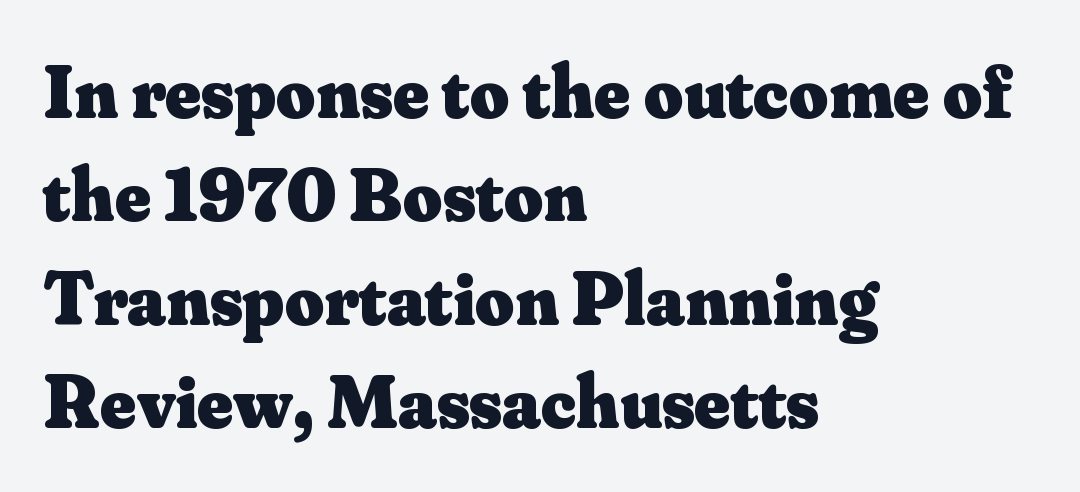
{"serif": "yes", "italic": "no", "bold": "yes", "weight": "heavy", "width": "normal", "stroke_contrast": "medium", "x_height": "small", "monospaced": "no", "underline": "no", "align": "left", "line_spacing": "normal", "line_spacing_ratio": 1.36, "letter_spacing": "normal", "letter_spacing_em": 0.0, "glyph_px": 76}
